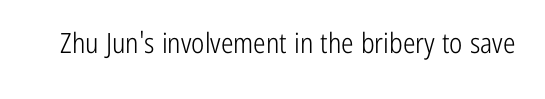
Q: Is the text bold? A: No.
Q: Is the text italic (slanted)? A: No, it is upright.
Q: Is the typeface a serif or a sans-serif typeface? A: Sans-serif.
Q: Is the text underlined? A: No.
Q: Is the spacing between letters normal or unusually wide? A: Normal.
Q: Width (condensed, normal, or wide)? A: Condensed.
Q: Stroke contrast? A: Low.
Q: x-height? A: Medium.
Q: Monospaced? A: No.
